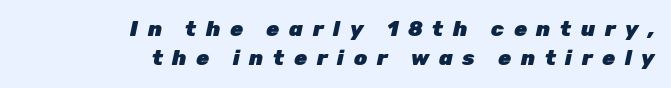
The image shows 21 px bold type, italic (leaning right); set right-aligned, normal line spacing (1.4x), unusually wide letter spacing (+0.46 em), not underlined.
